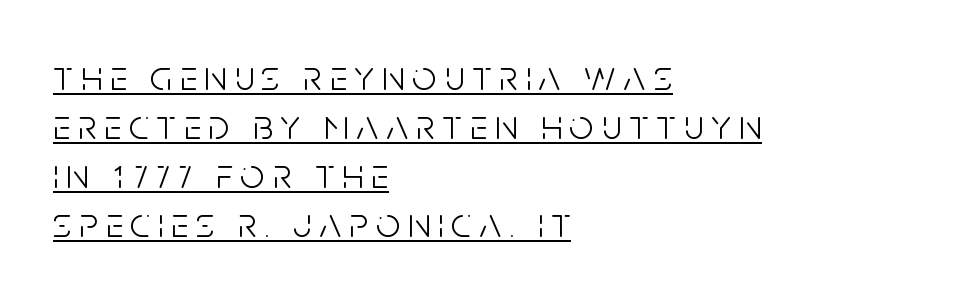
Typographically, this falls in the sans-serif category. You could not count columns in this text — the font is proportionally spaced. Summary of weight: not heavy and not bold. The lettering stays uniformly vertical, giving the passage a roman look. A typesetter would call this leading minimal, almost set solid. The paragraph has a hard left edge and a soft right edge.
